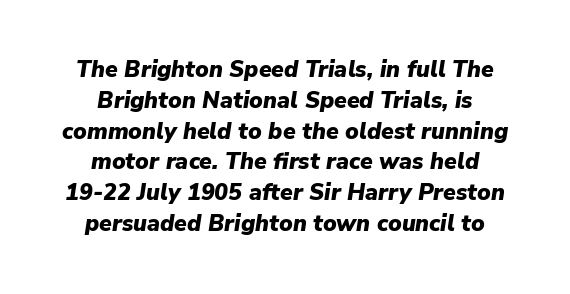
The image shows 23 px bold type, italic (leaning right); set centered, normal line spacing (1.34x), normal letter spacing, not underlined.
